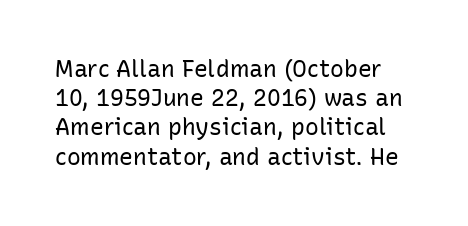
{"italic": "no", "bold": "no", "underline": "no", "line_spacing": "normal", "line_spacing_ratio": 1.27, "letter_spacing": "normal", "letter_spacing_em": 0.0, "glyph_px": 23}
